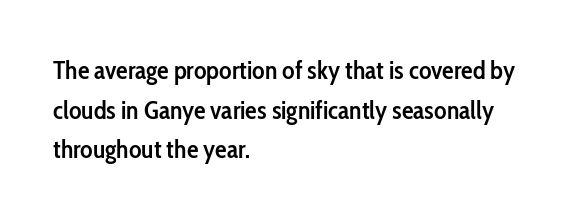
{"italic": "no", "bold": "semi", "underline": "no", "align": "left", "line_spacing": "normal", "line_spacing_ratio": 1.52, "letter_spacing": "normal", "letter_spacing_em": 0.0, "glyph_px": 26}
